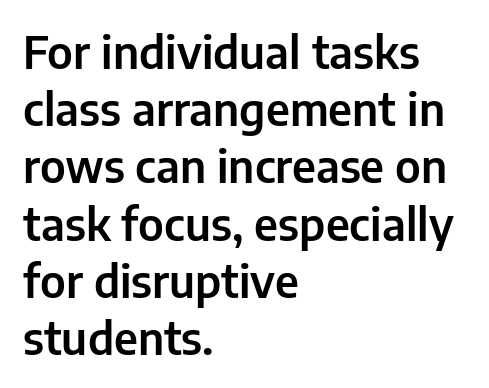
Type without underlining. Characters remain perfectly vertical along every line. This sample has the flowing, uneven cadence of proportional lettering. What's the leading like? Ordinary, nothing unusual. This rendering leaves character spacing at its baseline value. The ragged edge is on the right, which tells us the setting is flush left.
